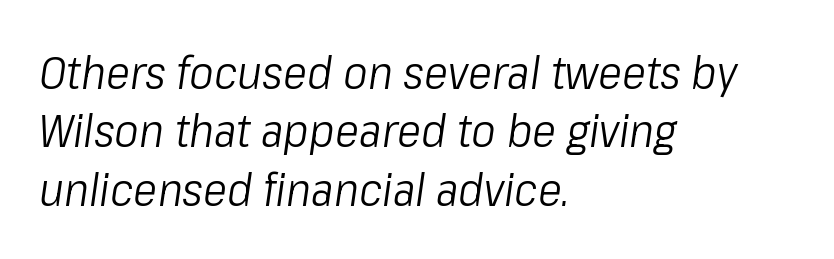
The image shows 46 px light, condensed type, italic (leaning right); set left-aligned, normal line spacing (1.27x), normal letter spacing, not underlined; low stroke contrast and a medium x-height.
